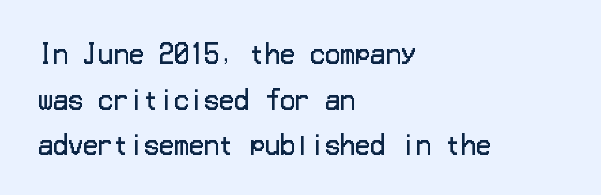
Characters remain perfectly vertical along every line. This sample is left-justified, so line endings fall wherever the words run out. Check under the words: just untouched page. The horizontal fit of the characters is conventional and even. Heaviness? Minimal to ordinary, like unemphasized prose.
